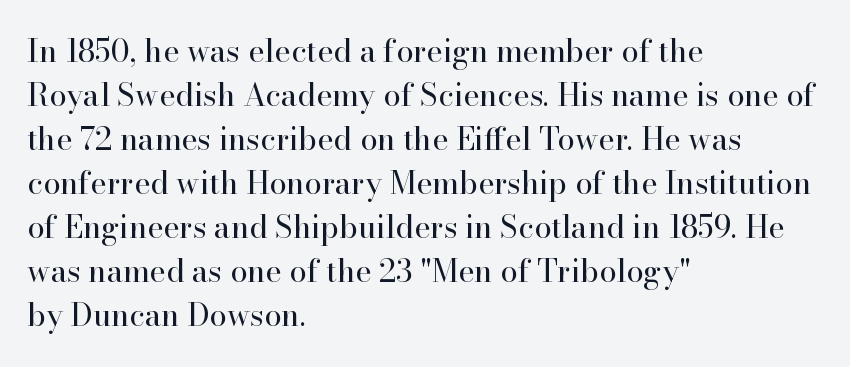
Q: Is the text bold? A: No.
Q: Is the text italic (slanted)? A: No, it is upright.
Q: Is the typeface a serif or a sans-serif typeface? A: Serif.
Q: Is the text underlined? A: No.
Q: How is the paragraph aligned? A: Left-aligned.
Q: Is the spacing between letters normal or unusually wide? A: Normal.
Q: Is the spacing between lines tight, normal or loose? A: Normal.
Q: Width (condensed, normal, or wide)? A: Normal.
Q: Stroke contrast? A: High.
Q: x-height? A: Small.
Q: Monospaced? A: No.
